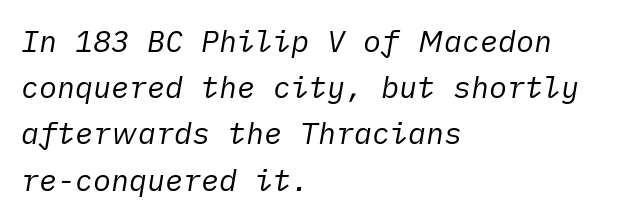
Q: Is the text bold? A: No.
Q: Is the text italic (slanted)? A: Yes, it leans right by about 10 degrees.
Q: Is the text underlined? A: No.
Q: How is the paragraph aligned? A: Left-aligned.
Q: Is the spacing between letters normal or unusually wide? A: Normal.
Q: Is the spacing between lines tight, normal or loose? A: Normal.
Q: Width (condensed, normal, or wide)? A: Normal.
Q: Stroke contrast? A: Low.
Q: x-height? A: Medium.
